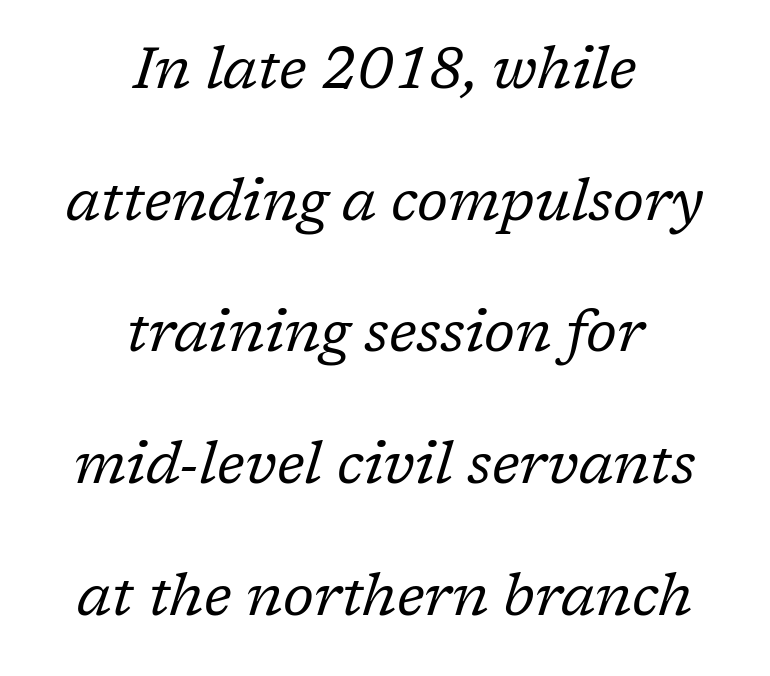
Each word holds together tightly as a unit, with standard inter-letter gaps. Is the type slanted? Yes — the strokes lean at a clear angle. Ink coverage per letter is moderate at most. Is this a fixed-width face? No — the glyphs have proportional, varying widths. Leading: increased. Old-style or modern, the face here clearly has serifs.
